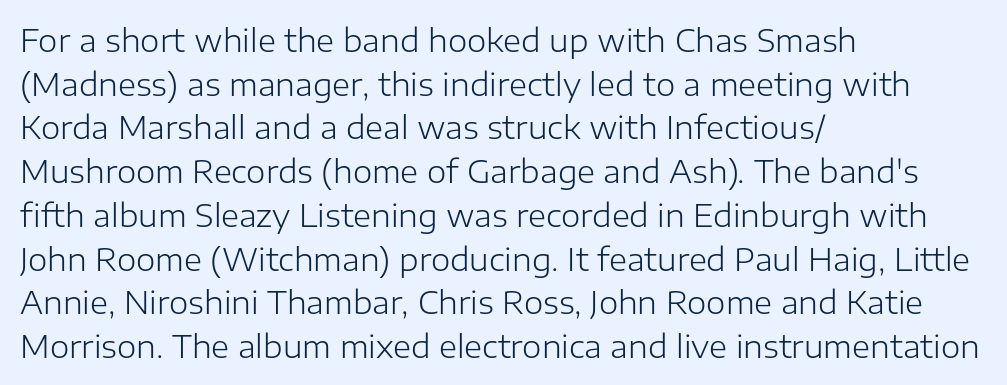
Q: Is the text bold? A: No.
Q: Is the text italic (slanted)? A: No, it is upright.
Q: Is the typeface a serif or a sans-serif typeface? A: Sans-serif.
Q: Is the text underlined? A: No.
Q: How is the paragraph aligned? A: Left-aligned.
Q: Is the spacing between letters normal or unusually wide? A: Normal.
Q: Is the spacing between lines tight, normal or loose? A: Normal.
Q: Width (condensed, normal, or wide)? A: Normal.
Q: Stroke contrast? A: Low.
Q: x-height? A: Medium.
Q: Monospaced? A: No.
